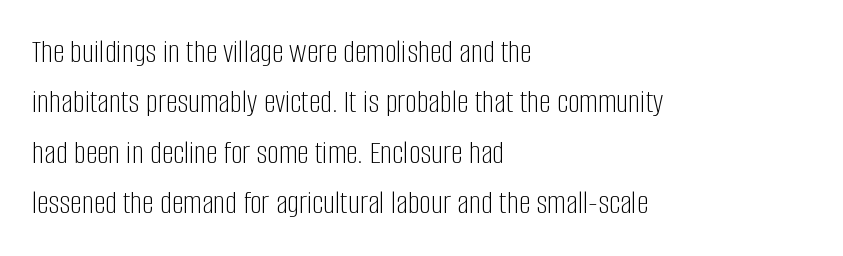
The letters sit at their default tracking, neither squeezed nor spread. A bare baseline throughout the passage. No heavy texture on the line: the type isn't bold. Stroke terminals: plain, sans-serif. Posture: straight, roman, zero tilt. Horizontally, the lines are justified to the leading edge only.
